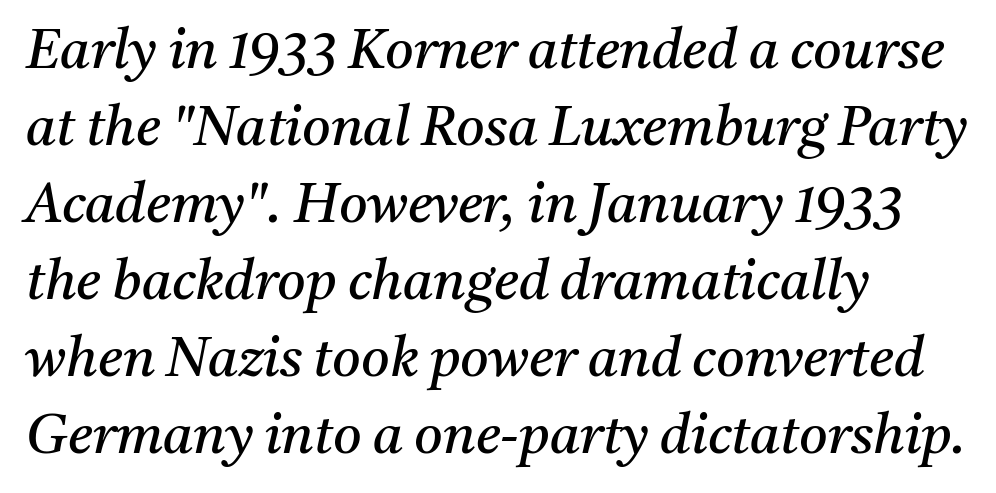
The image shows 55 px regular-weight serif type, italic (leaning right); set left-aligned, normal line spacing (1.4x), normal letter spacing, not underlined; medium stroke contrast and a medium x-height.
